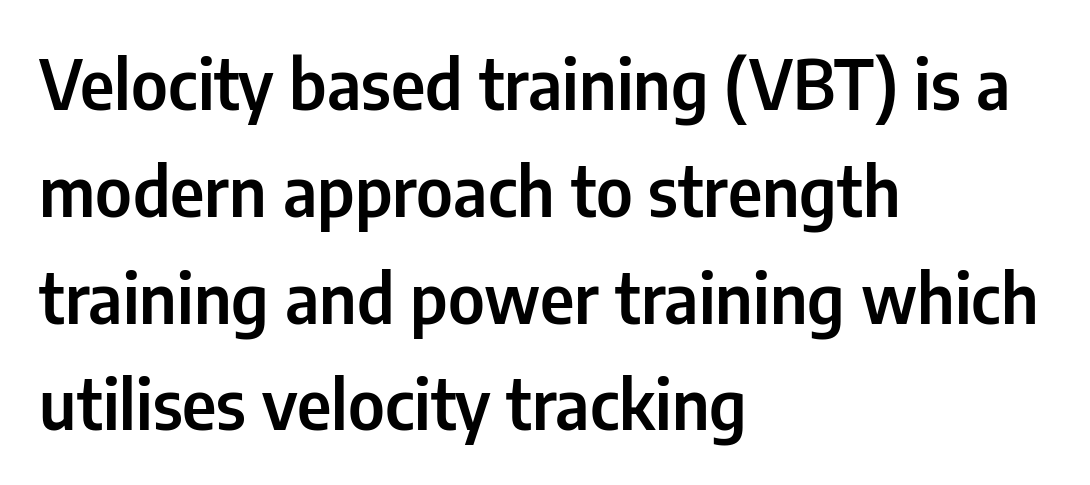
The image shows 68 px condensed sans-serif type, upright; set left-aligned, normal line spacing (1.57x), normal letter spacing, not underlined; low stroke contrast and a medium x-height.
